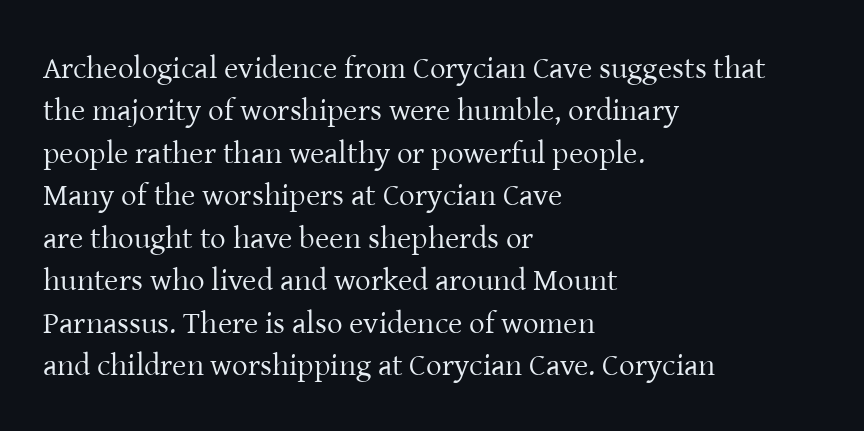
This rendering uses left alignment, leaving the right contour irregular. These lines are composed in type with serifs. The rendering uses natural spacing where letterforms have individual widths. Type without underlining.
